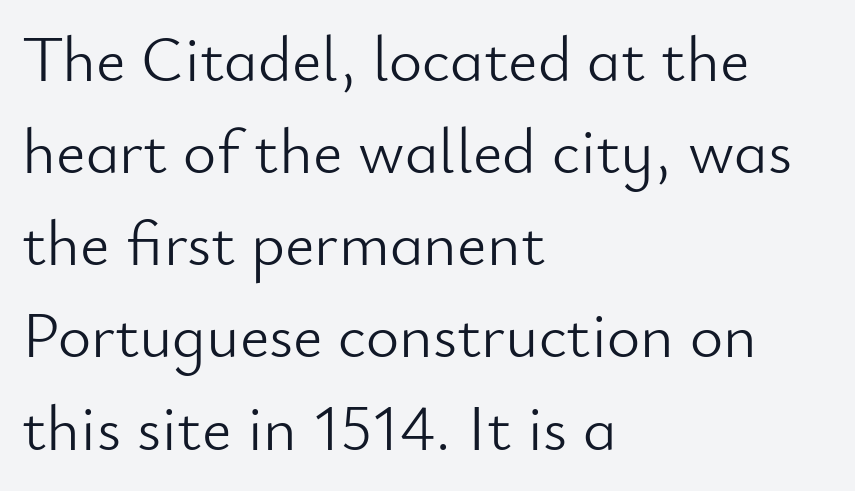
Q: Is the text bold? A: No.
Q: Is the text italic (slanted)? A: No, it is upright.
Q: Is the typeface a serif or a sans-serif typeface? A: Sans-serif.
Q: Is the text underlined? A: No.
Q: How is the paragraph aligned? A: Left-aligned.
Q: Is the spacing between letters normal or unusually wide? A: Normal.
Q: Is the spacing between lines tight, normal or loose? A: Normal.
Q: Width (condensed, normal, or wide)? A: Normal.
Q: Stroke contrast? A: Low.
Q: x-height? A: Small.
Q: Monospaced? A: No.
